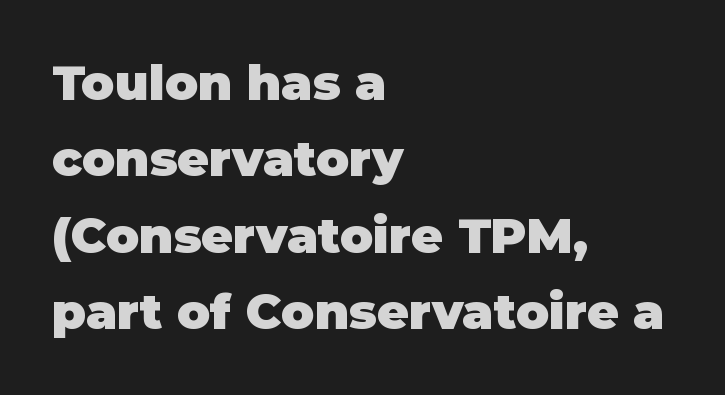
{"serif": "no", "italic": "no", "bold": "yes", "weight": "heavy", "width": "normal", "stroke_contrast": "low", "x_height": "large", "monospaced": "no", "underline": "no", "align": "left", "line_spacing": "normal", "line_spacing_ratio": 1.56, "letter_spacing": "normal", "letter_spacing_em": 0.0, "glyph_px": 49}
